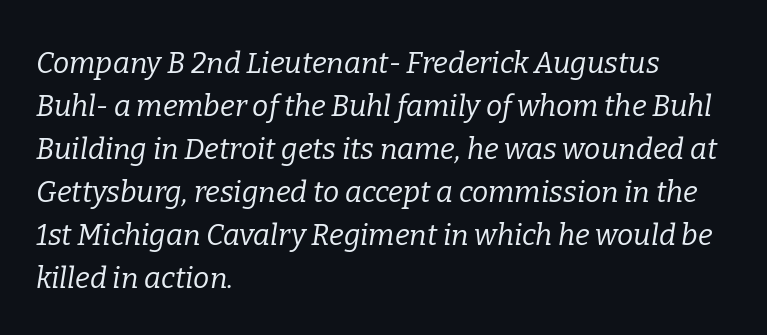
Q: Is the text bold? A: No.
Q: Is the text italic (slanted)? A: Yes, it leans right by about 9 degrees.
Q: Is the typeface a serif or a sans-serif typeface? A: Serif.
Q: Is the text underlined? A: No.
Q: How is the paragraph aligned? A: Left-aligned.
Q: Is the spacing between letters normal or unusually wide? A: Normal.
Q: Is the spacing between lines tight, normal or loose? A: Normal.
Q: Width (condensed, normal, or wide)? A: Normal.
Q: Stroke contrast? A: Low.
Q: x-height? A: Medium.
Q: Monospaced? A: No.
